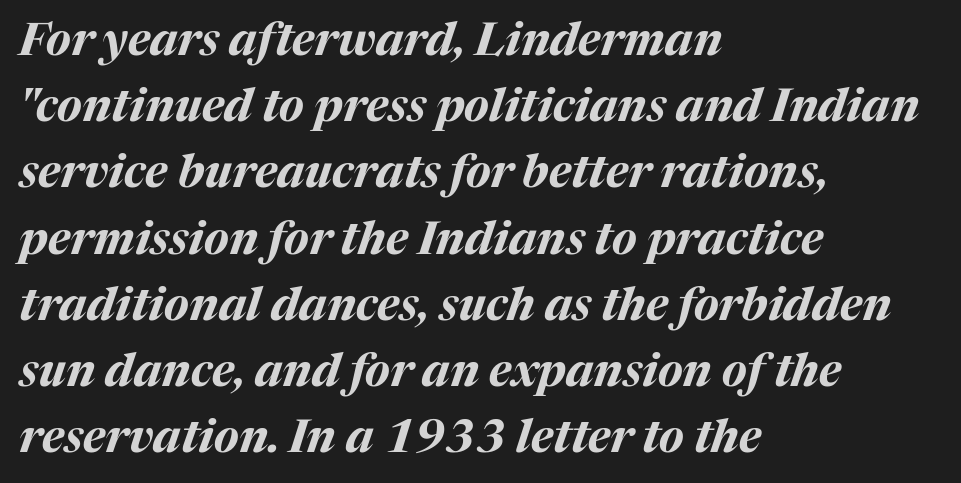
Q: Is the text bold? A: Yes.
Q: Is the text italic (slanted)? A: Yes, it leans right by about 17 degrees.
Q: Is the text underlined? A: No.
Q: How is the paragraph aligned? A: Left-aligned.
Q: Is the spacing between letters normal or unusually wide? A: Normal.
Q: Is the spacing between lines tight, normal or loose? A: Normal.
Q: Width (condensed, normal, or wide)? A: Normal.
Q: Stroke contrast? A: Medium.
Q: x-height? A: Medium.
Q: Monospaced? A: No.
